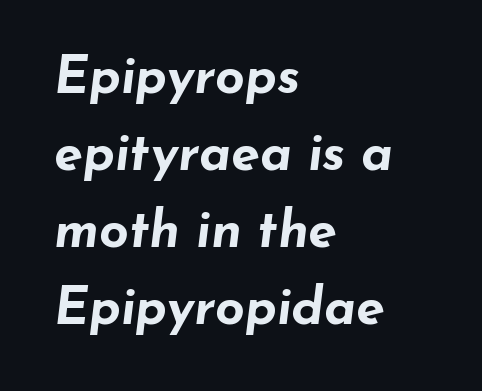
The baseline area is clear. A normal amount of white space separates one row of letters from the next. In terms of letterspacing, this is plain default setting. Style check: oblique. Typesetter's note: full bold, strokes at maximum text heaviness.
